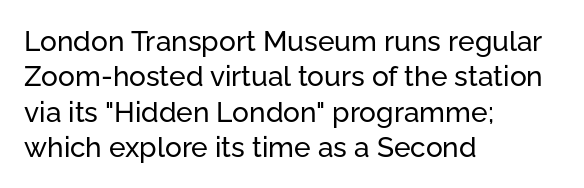
These lines are rendered in a variable-pitch font. Beneath every word, the page is bare. Vertically, the passage feels balanced, rows spaced as you'd expect. The characters display no serif detailing; their extremities are plain. The gaps between neighbouring characters are ordinary and unremarkable.
